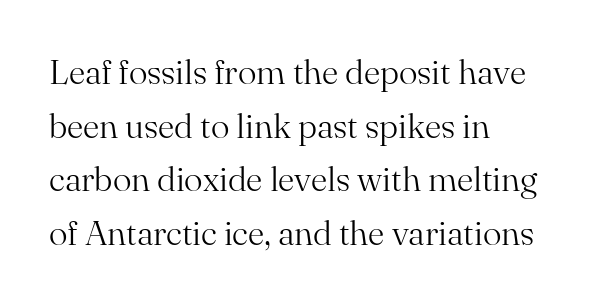
Q: Is the text bold? A: No.
Q: Is the text italic (slanted)? A: No, it is upright.
Q: Is the typeface a serif or a sans-serif typeface? A: Serif.
Q: Is the text underlined? A: No.
Q: How is the paragraph aligned? A: Left-aligned.
Q: Is the spacing between letters normal or unusually wide? A: Normal.
Q: Is the spacing between lines tight, normal or loose? A: Normal.
Q: Width (condensed, normal, or wide)? A: Normal.
Q: Stroke contrast? A: Medium.
Q: x-height? A: Small.
Q: Monospaced? A: No.
